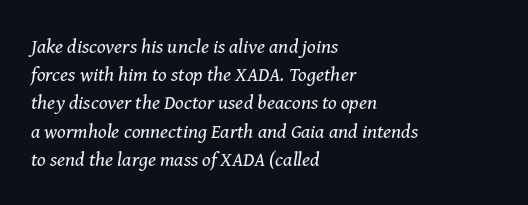
Stems and bowls with no extra thickness — not bold. Leading matches the norm, producing a regular column. How are the letters spaced? Ordinarily, with no added tracking. Leftover space on each line is placed entirely after the last word.
